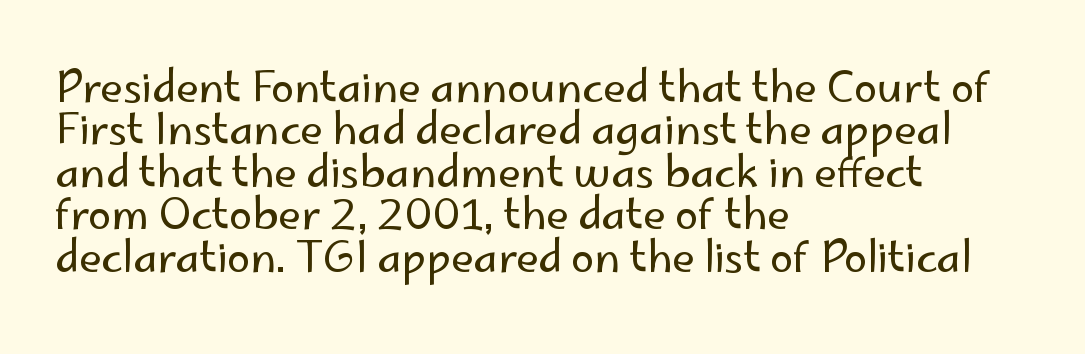
The image shows 42 px regular-weight sans-serif type, upright; set left-aligned, tight line spacing (1.01x), normal letter spacing, not underlined; low stroke contrast and a small x-height.
